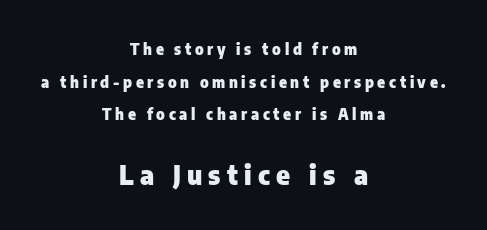
{"italic": "no", "bold": "yes", "underline": "no", "align": "center", "line_spacing": "loose", "line_spacing_ratio": 2.18, "letter_spacing": "wide", "letter_spacing_em": 0.24, "larger_block": "second", "size_ratio": 1.73, "glyph_px": 26}
